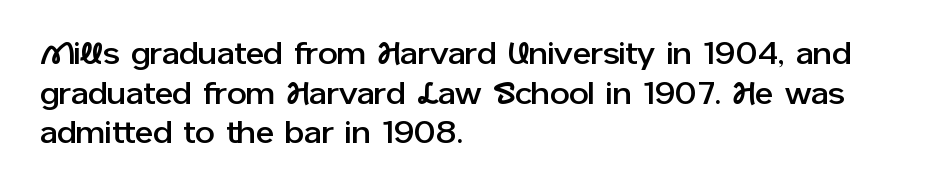
{"serif": "no", "italic": "no", "width": "normal", "stroke_contrast": "low", "x_height": "medium", "monospaced": "no", "underline": "no", "align": "left", "line_spacing": "normal", "line_spacing_ratio": 1.28, "letter_spacing": "normal", "letter_spacing_em": 0.0, "glyph_px": 31}
